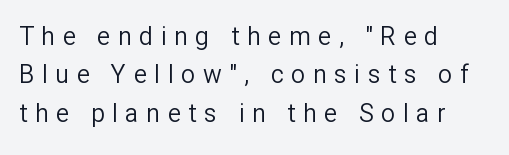
{"italic": "no", "bold": "no", "underline": "no", "align": "left", "line_spacing": "normal", "line_spacing_ratio": 1.54, "letter_spacing": "wide", "letter_spacing_em": 0.3, "glyph_px": 25}
